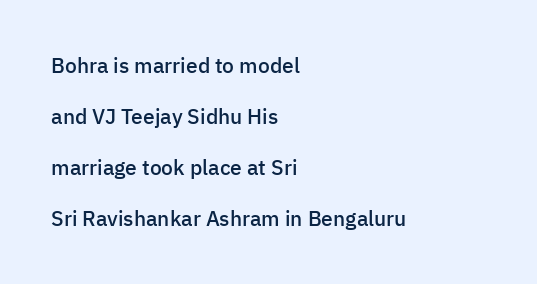
Q: Is the text bold? A: Semi-bold.
Q: Is the text italic (slanted)? A: No, it is upright.
Q: Is the text underlined? A: No.
Q: How is the paragraph aligned? A: Left-aligned.
Q: Is the spacing between letters normal or unusually wide? A: Normal.
Q: Is the spacing between lines tight, normal or loose? A: Loose.
